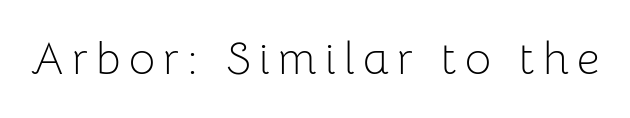
{"serif": "no", "italic": "no", "bold": "no", "weight": "light", "width": "normal", "stroke_contrast": "low", "x_height": "medium", "monospaced": "no", "underline": "no", "glyph_px": 45}
